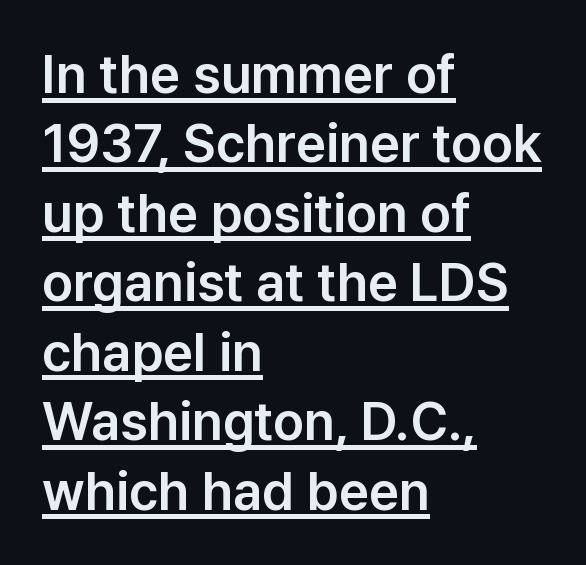
The image shows 53 px sans-serif type, upright; set left-aligned, normal line spacing (1.31x), normal letter spacing, underlined; low stroke contrast and a medium x-height.
